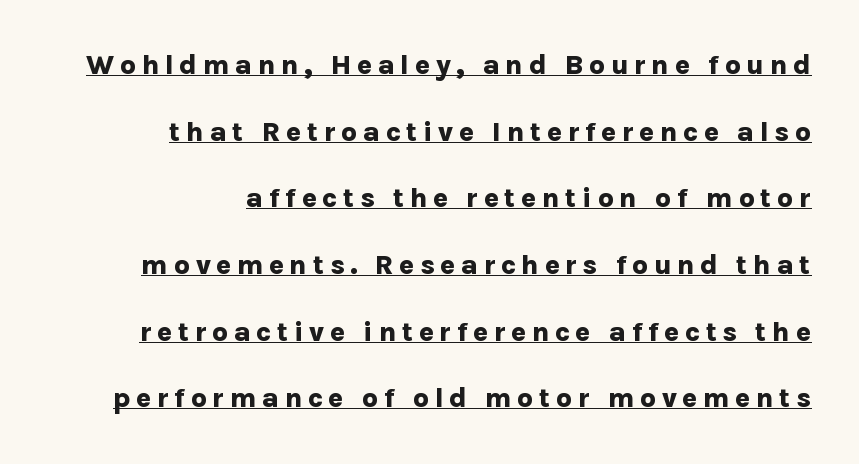
Q: Is the text bold? A: Yes.
Q: Is the text italic (slanted)? A: No, it is upright.
Q: Is the typeface a serif or a sans-serif typeface? A: Sans-serif.
Q: Is the text underlined? A: Yes.
Q: How is the paragraph aligned? A: Right-aligned.
Q: Is the spacing between lines tight, normal or loose? A: Loose.
Q: Width (condensed, normal, or wide)? A: Normal.
Q: Stroke contrast? A: Low.
Q: x-height? A: Medium.
Q: Monospaced? A: No.
